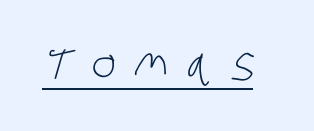
{"serif": "no", "bold": "no", "weight": "light", "width": "condensed", "stroke_contrast": "low", "x_height": "large", "monospaced": "no", "underline": "yes", "letter_spacing": "wide", "letter_spacing_em": 0.41, "glyph_px": 46}
